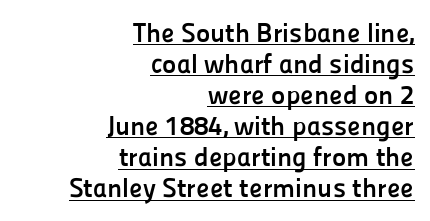
The image shows 27 px bold type, upright; set right-aligned, tight line spacing (1.15x), normal letter spacing, underlined.
